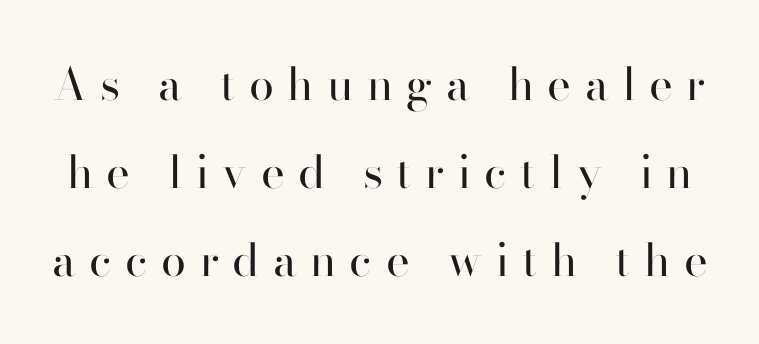
Q: Is the text bold? A: No.
Q: Is the text italic (slanted)? A: No, it is upright.
Q: Is the typeface a serif or a sans-serif typeface? A: Sans-serif.
Q: Is the text underlined? A: No.
Q: Is the spacing between letters normal or unusually wide? A: Unusually wide.
Q: Is the spacing between lines tight, normal or loose? A: Loose.
Q: Width (condensed, normal, or wide)? A: Normal.
Q: Stroke contrast? A: High.
Q: x-height? A: Small.
Q: Monospaced? A: No.
